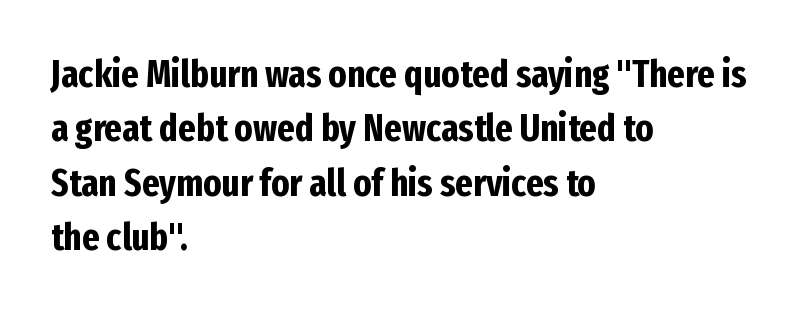
What stands out about the letter spacing? Nothing — it is the standard amount. Every character sits straight up, as roman type does. The strokes are fattened all the way to bold. Lines of text with bare space underneath. A typesetter would label this face a sans. Horizontally, the lines are justified to the leading edge only.
